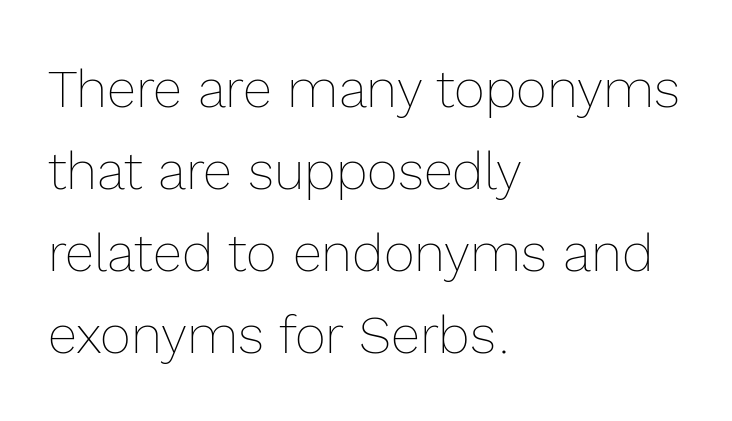
Q: Is the text bold? A: No.
Q: Is the text italic (slanted)? A: No, it is upright.
Q: Is the text underlined? A: No.
Q: How is the paragraph aligned? A: Left-aligned.
Q: Is the spacing between letters normal or unusually wide? A: Normal.
Q: Is the spacing between lines tight, normal or loose? A: Normal.
Q: Width (condensed, normal, or wide)? A: Normal.
Q: x-height? A: Medium.
Q: Monospaced? A: No.
